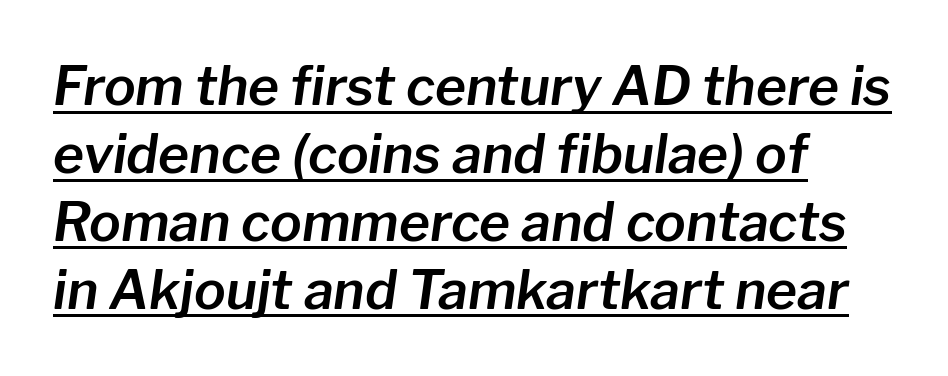
{"italic": "yes", "lean": "right", "slant_degrees": 8, "width": "normal", "stroke_contrast": "low", "x_height": "medium", "monospaced": "no", "underline": "yes", "align": "left", "line_spacing": "normal", "line_spacing_ratio": 1.28, "letter_spacing": "normal", "letter_spacing_em": 0.0, "glyph_px": 53}
